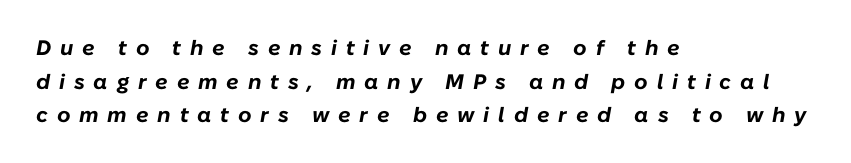
Q: Is the text bold? A: Yes.
Q: Is the text italic (slanted)? A: Yes, it leans right by about 10 degrees.
Q: Is the text underlined? A: No.
Q: How is the paragraph aligned? A: Left-aligned.
Q: Is the spacing between letters normal or unusually wide? A: Unusually wide.
Q: Is the spacing between lines tight, normal or loose? A: Normal.
